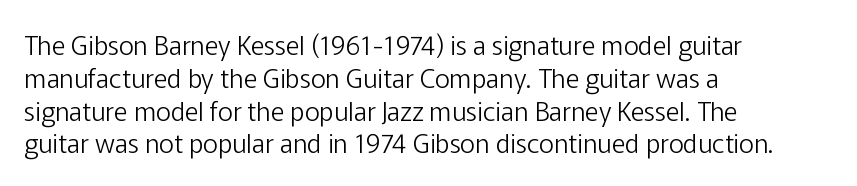
{"italic": "no", "bold": "no", "underline": "no", "align": "left", "line_spacing": "normal", "line_spacing_ratio": 1.26, "letter_spacing": "normal", "letter_spacing_em": 0.0, "glyph_px": 26}
